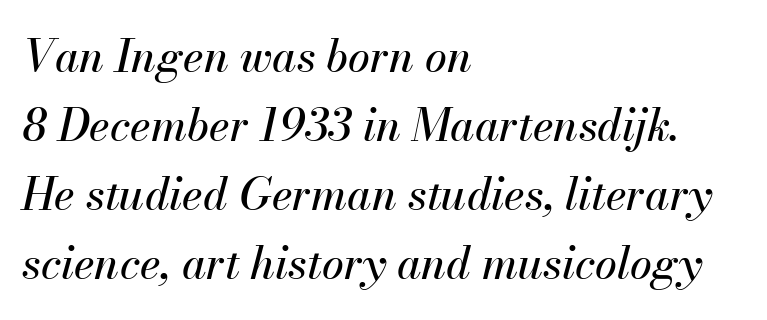
Descenders hang freely into open space. Tracking value appears to be zero — textbook default spacing. The font's italic variant was chosen for this text. Typeset ragged right — the left edge is the straight one. Note the varied advance widths — an 'i' is clearly narrower than an 'm'. How would I describe the line gaps? Plain and ordinary.
